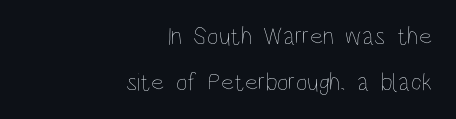
{"italic": "no", "bold": "no", "underline": "no", "align": "right", "line_spacing_ratio": 1.84, "letter_spacing": "normal", "letter_spacing_em": 0.0, "glyph_px": 25}
